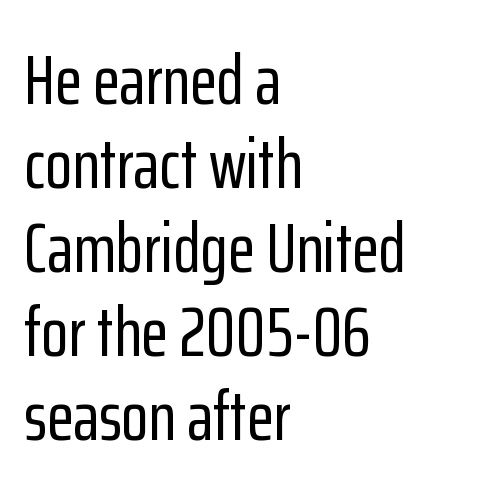
The image shows 70 px condensed sans-serif type, upright; set left-aligned, line spacing 1.2x, normal letter spacing, not underlined; low stroke contrast and a medium x-height.
